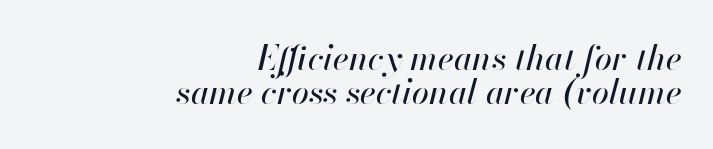
Q: Is the text italic (slanted)? A: Yes, it leans right by about 13 degrees.
Q: Is the text underlined? A: No.
Q: How is the paragraph aligned? A: Right-aligned.
Q: Is the spacing between letters normal or unusually wide? A: Normal.
Q: Is the spacing between lines tight, normal or loose? A: Tight.
Q: Width (condensed, normal, or wide)? A: Normal.
Q: Stroke contrast? A: High.
Q: x-height? A: Small.
Q: Monospaced? A: No.
